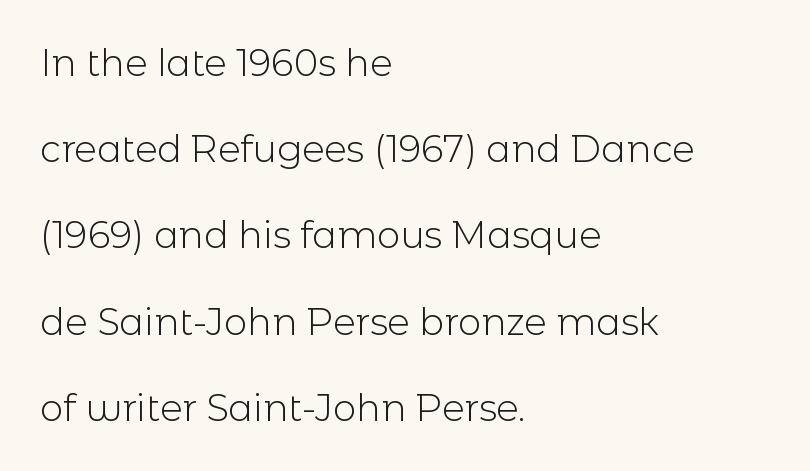
Do the letters lean? They stand straight. Any mark beneath the type? The region is blank. The passage shown is typed in a proportional face where columns would drift. You could call the tracking neutral — neither tight nor loose.
